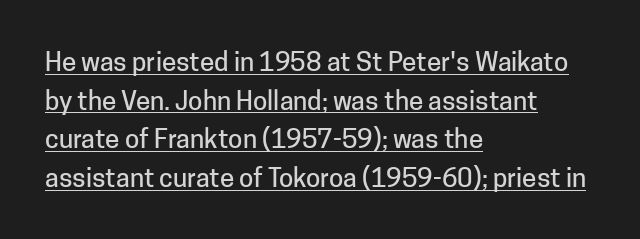
This sample carries an underscore along the baseline area. The passage shown stacks its lines at a standard gap. Here the glyphs are tracked normally, forming tight word shapes. The lines in this sample share a left origin and differ only in where they stop. The letters stand upright; this is a roman face.
